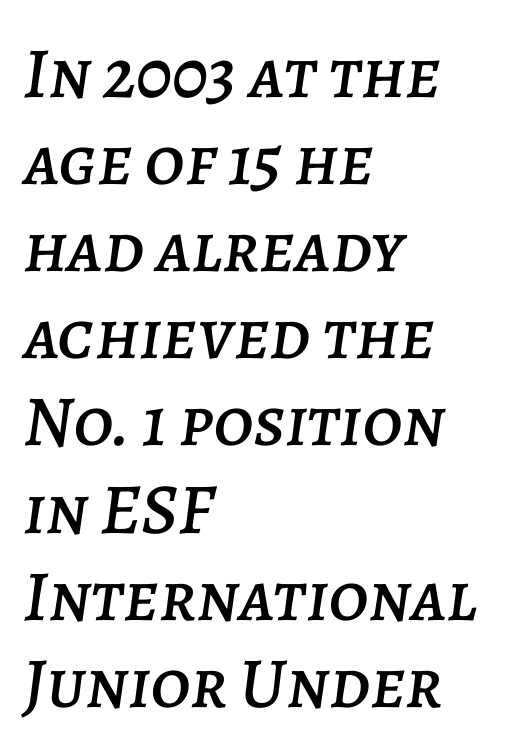
The image shows 72 px text type, italic (leaning right); set left-aligned, line spacing 1.21x, normal letter spacing, not underlined; low stroke contrast and a large x-height.
